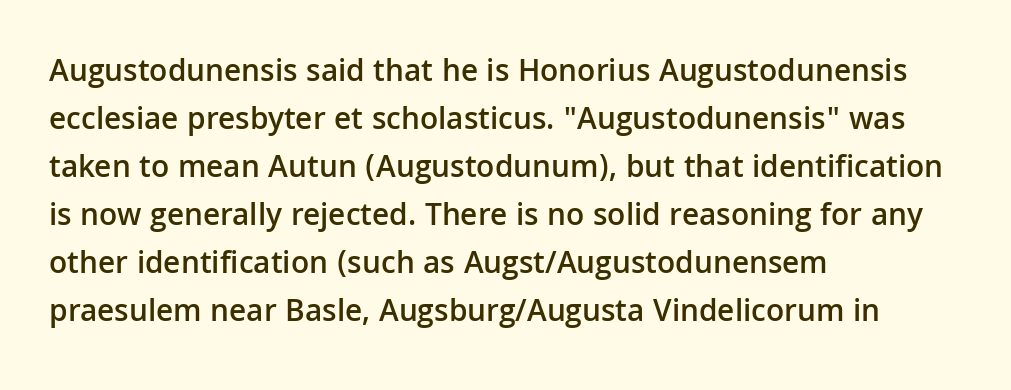
Q: Is the text bold? A: Semi-bold.
Q: Is the text italic (slanted)? A: No, it is upright.
Q: Is the typeface a serif or a sans-serif typeface? A: Sans-serif.
Q: Is the text underlined? A: No.
Q: How is the paragraph aligned? A: Left-aligned.
Q: Is the spacing between letters normal or unusually wide? A: Normal.
Q: Is the spacing between lines tight, normal or loose? A: Normal.
Q: Width (condensed, normal, or wide)? A: Normal.
Q: Stroke contrast? A: Low.
Q: x-height? A: Medium.
Q: Monospaced? A: No.
